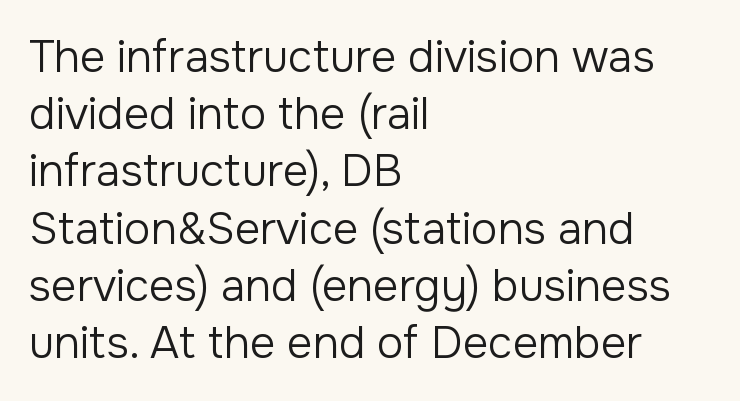
The image shows 44 px regular-weight sans-serif type, upright; set left-aligned, normal line spacing (1.3x), normal letter spacing, not underlined; low stroke contrast and a medium x-height.
